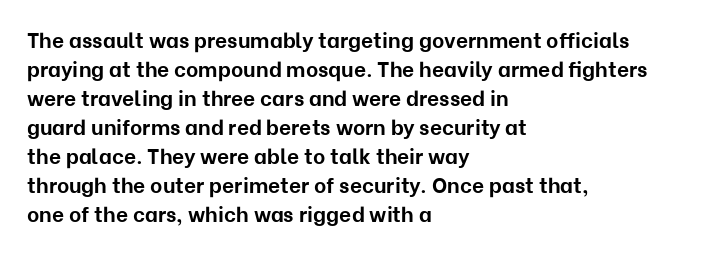
{"italic": "no", "bold": "yes", "underline": "no", "align": "left", "line_spacing": "normal", "line_spacing_ratio": 1.38, "letter_spacing": "normal", "letter_spacing_em": 0.0, "glyph_px": 21}
